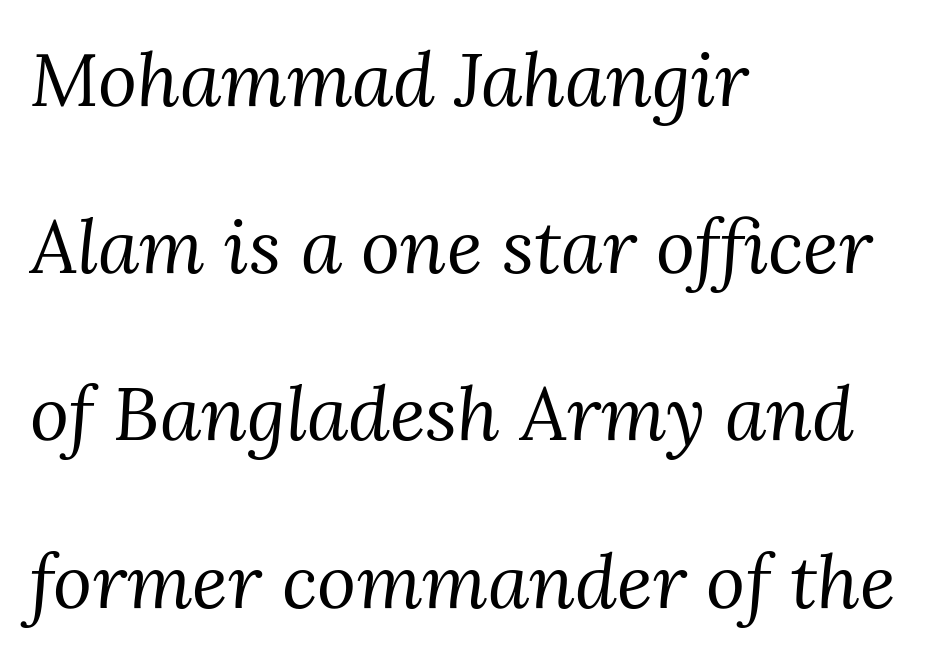
The strokes carry an ordinary text weight at most. The space directly below the letters is spotless. No extra tracking has been applied to these lines. The passage shown is typed in a proportional face where columns would drift. Check where the strokes stop: tiny serifs finish them off.
